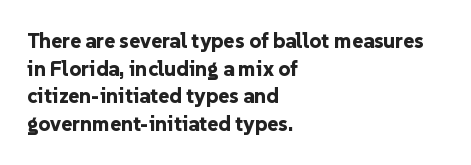
It's the straight-up-and-down kind of type. The words here are not underlined. Summary of vertical rhythm: regular, with standard interline spacing. Alignment: flush left. The rendering keeps characters at their native spacing.
